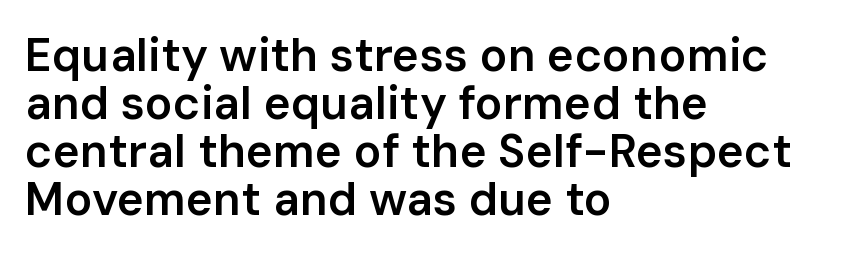
Q: Is the text bold? A: Semi-bold.
Q: Is the text italic (slanted)? A: No, it is upright.
Q: Is the typeface a serif or a sans-serif typeface? A: Sans-serif.
Q: Is the text underlined? A: No.
Q: How is the paragraph aligned? A: Left-aligned.
Q: Is the spacing between letters normal or unusually wide? A: Normal.
Q: Is the spacing between lines tight, normal or loose? A: Tight.
Q: Width (condensed, normal, or wide)? A: Normal.
Q: Stroke contrast? A: Low.
Q: x-height? A: Medium.
Q: Monospaced? A: No.
